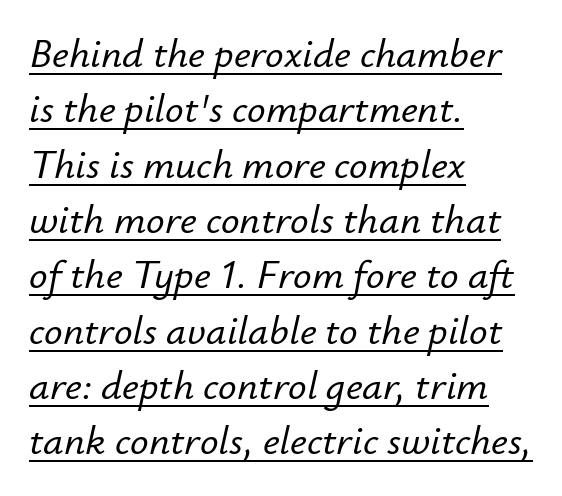
In designer terms, the underline attribute is active on this setting. Vertical spacing — default. The rendering applies a slant to the glyphs. Casual observation: everything's shoved over to the left. Each letter keeps its own natural width here, so spacing adapts to shape. Tracking here is standard; glyphs follow each other at the usual distance.
